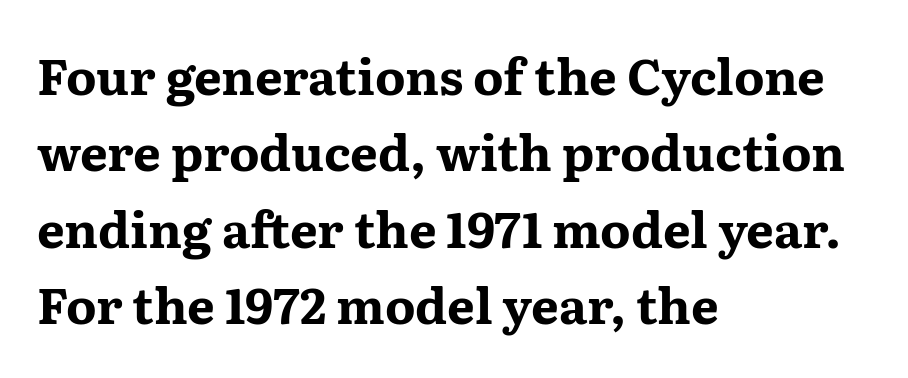
Q: Is the text bold? A: Yes.
Q: Is the text italic (slanted)? A: No, it is upright.
Q: Is the typeface a serif or a sans-serif typeface? A: Serif.
Q: Is the text underlined? A: No.
Q: How is the paragraph aligned? A: Left-aligned.
Q: Is the spacing between letters normal or unusually wide? A: Normal.
Q: Is the spacing between lines tight, normal or loose? A: Normal.
Q: Width (condensed, normal, or wide)? A: Wide.
Q: Stroke contrast? A: Medium.
Q: x-height? A: Medium.
Q: Monospaced? A: No.
